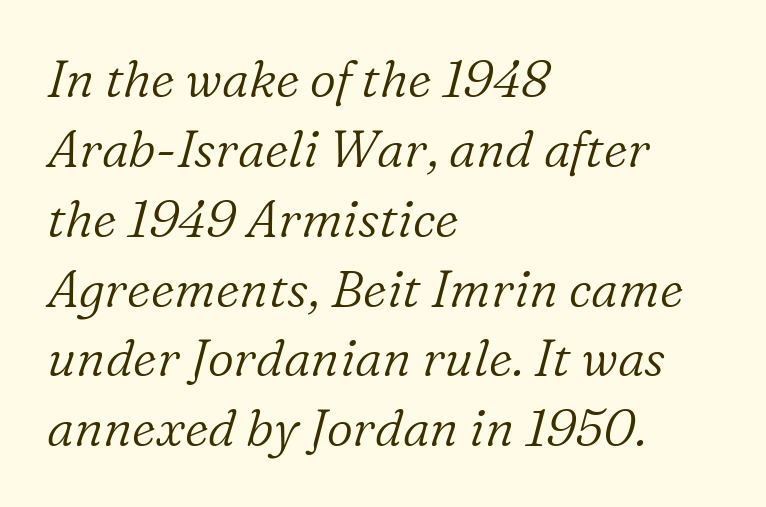
Yep, those are serifs on the letters. You could not count columns in this text — the font is proportionally spaced. Visually the block forms a straight wall on the left and a jagged coastline on the right. In terms of letterspacing, this is plain default setting. These lines were composed using italics.
